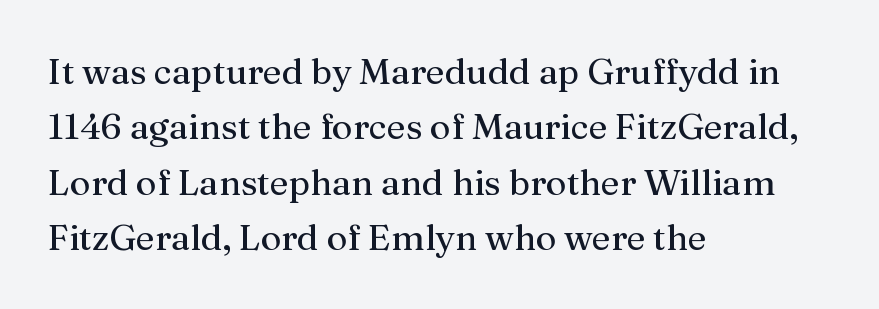
{"serif": "yes", "italic": "no", "bold": "no", "weight": "regular", "width": "normal", "stroke_contrast": "medium", "x_height": "medium", "monospaced": "no", "underline": "no", "align": "left", "line_spacing": "normal", "line_spacing_ratio": 1.54, "letter_spacing": "normal", "letter_spacing_em": 0.0, "glyph_px": 36}
